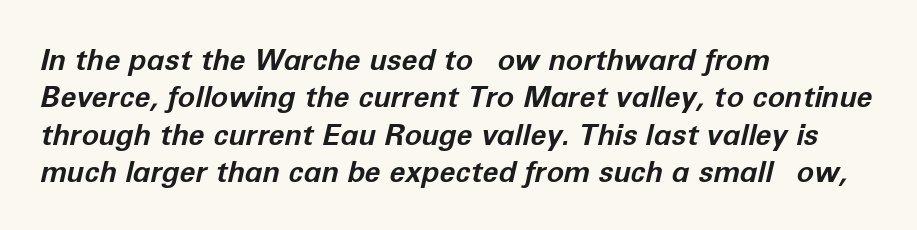
The image shows 29 px bold type, italic (leaning right); set left-aligned, normal line spacing (1.29x), normal letter spacing, not underlined; low stroke contrast and a medium x-height.
